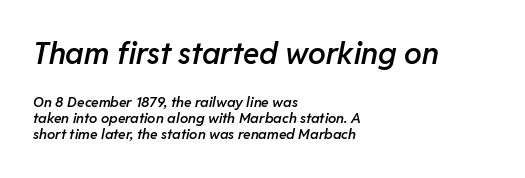
{"italic": "yes", "lean": "right", "slant_degrees": 11, "bold": "semi", "weight": "semibold", "width": "normal", "stroke_contrast": "low", "x_height": "medium", "monospaced": "no", "underline": "no", "align": "left", "line_spacing_ratio": 1.16, "letter_spacing": "normal", "letter_spacing_em": 0.0, "larger_block": "first", "size_ratio": 2.14, "glyph_px": 30}
